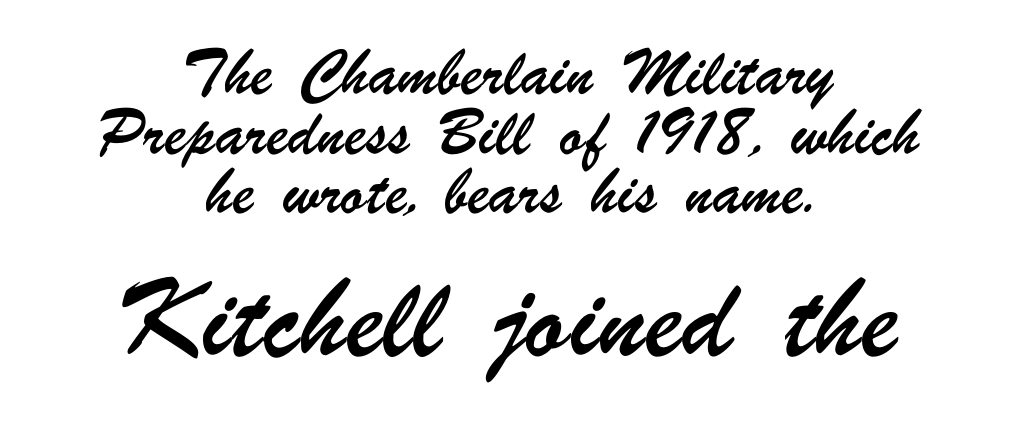
Classification — sans serif. You could not count columns in this text — the font is proportionally spaced. The line texture is even and compact thanks to regular tracking. Every row of glyphs is offset so its center matches the block's center. Block two is the big one; block one sits smaller above it.
